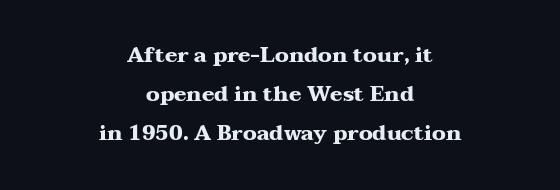
Q: Is the text bold? A: Yes.
Q: Is the text italic (slanted)? A: No, it is upright.
Q: Is the text underlined? A: No.
Q: How is the paragraph aligned? A: Centered.
Q: Is the spacing between letters normal or unusually wide? A: Normal.
